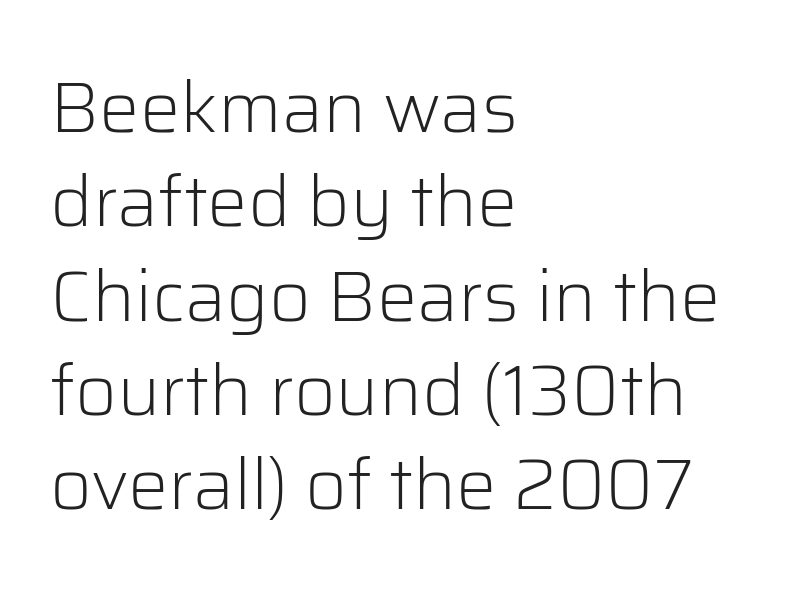
{"serif": "no", "italic": "no", "bold": "no", "weight": "light", "width": "normal", "stroke_contrast": "low", "x_height": "medium", "monospaced": "no", "underline": "no", "align": "left", "line_spacing": "normal", "line_spacing_ratio": 1.31, "letter_spacing": "normal", "letter_spacing_em": 0.0, "glyph_px": 72}
